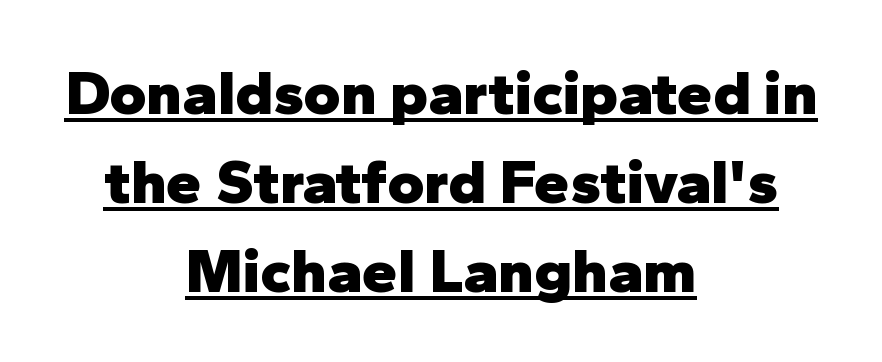
Q: Is the text bold? A: Yes.
Q: Is the text italic (slanted)? A: No, it is upright.
Q: Is the typeface a serif or a sans-serif typeface? A: Sans-serif.
Q: Is the text underlined? A: Yes.
Q: How is the paragraph aligned? A: Centered.
Q: Is the spacing between letters normal or unusually wide? A: Normal.
Q: Is the spacing between lines tight, normal or loose? A: Normal.
Q: Width (condensed, normal, or wide)? A: Normal.
Q: Stroke contrast? A: Low.
Q: x-height? A: Medium.
Q: Monospaced? A: No.
